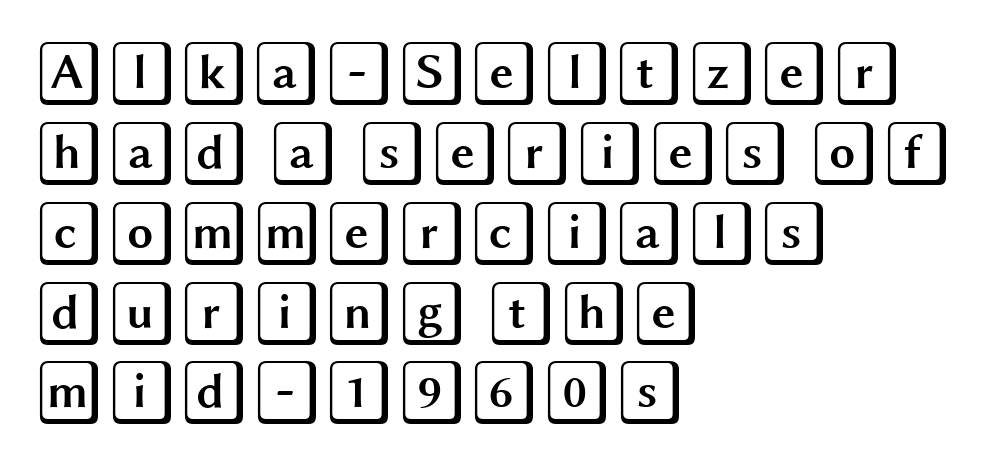
{"italic": "no", "width": "wide", "x_height": "large", "underline": "no", "align": "left", "line_spacing_ratio": 1.21, "letter_spacing": "normal", "letter_spacing_em": 0.0, "glyph_px": 66}
